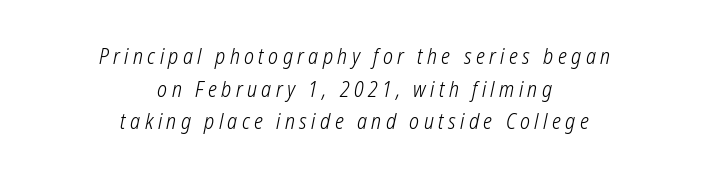
Q: Is the text bold? A: No.
Q: Is the text underlined? A: No.
Q: How is the paragraph aligned? A: Centered.
Q: Is the spacing between letters normal or unusually wide? A: Unusually wide.
Q: Is the spacing between lines tight, normal or loose? A: Normal.
